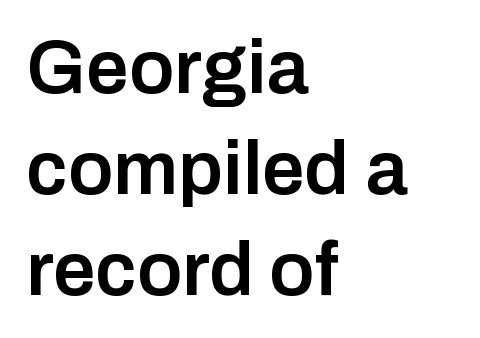
Q: Is the text bold? A: Semi-bold.
Q: Is the text italic (slanted)? A: No, it is upright.
Q: Is the typeface a serif or a sans-serif typeface? A: Sans-serif.
Q: Is the text underlined? A: No.
Q: How is the paragraph aligned? A: Left-aligned.
Q: Is the spacing between letters normal or unusually wide? A: Normal.
Q: Is the spacing between lines tight, normal or loose? A: Normal.
Q: Width (condensed, normal, or wide)? A: Normal.
Q: Stroke contrast? A: Low.
Q: x-height? A: Medium.
Q: Monospaced? A: No.
